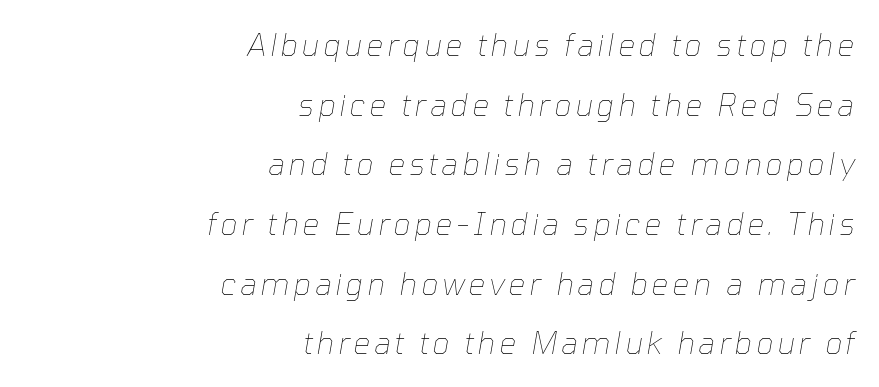
These lines stand farther apart than default settings would place them. Looking at the ascenders, they clearly lean. Descender tails drop into unmarked territory. Caption: multi-line text, flush right, ragged left.
